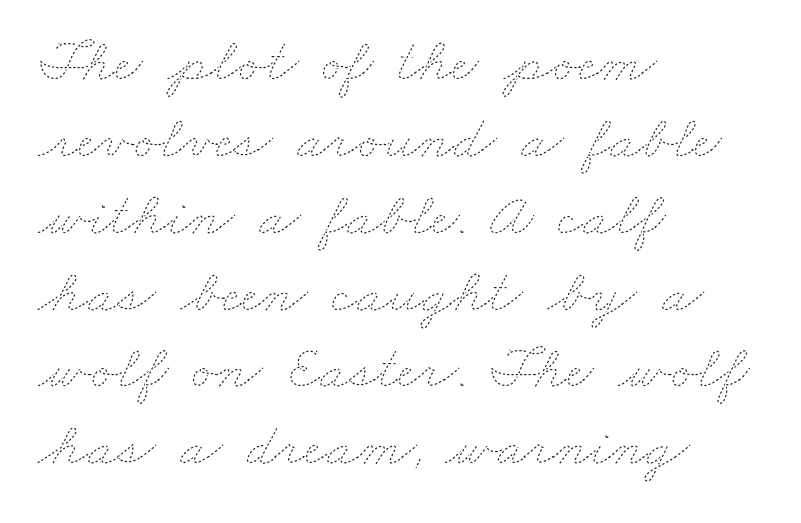
Q: Is the text bold? A: No.
Q: Is the text underlined? A: No.
Q: How is the paragraph aligned? A: Left-aligned.
Q: Is the spacing between letters normal or unusually wide? A: Normal.
Q: Is the spacing between lines tight, normal or loose? A: Normal.
Q: Width (condensed, normal, or wide)? A: Wide.
Q: Stroke contrast? A: Low.
Q: x-height? A: Small.
Q: Monospaced? A: No.
